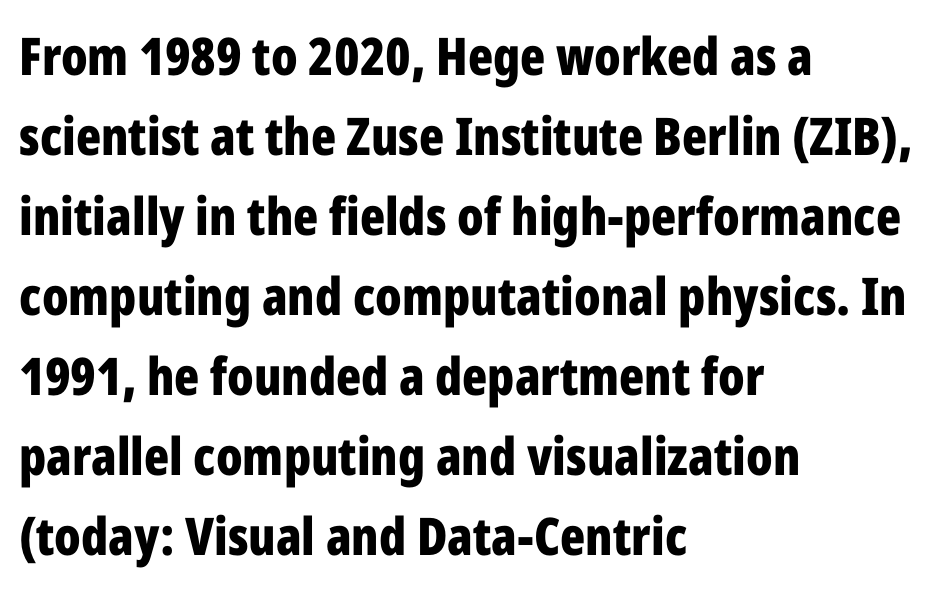
The typesetter chose a ragged-right arrangement here. Whoever set this chose a conventional vertical rhythm. Varying glyph widths throughout — classic text-font behaviour. Grotesque or geometric, the face here clearly has no serifs.
